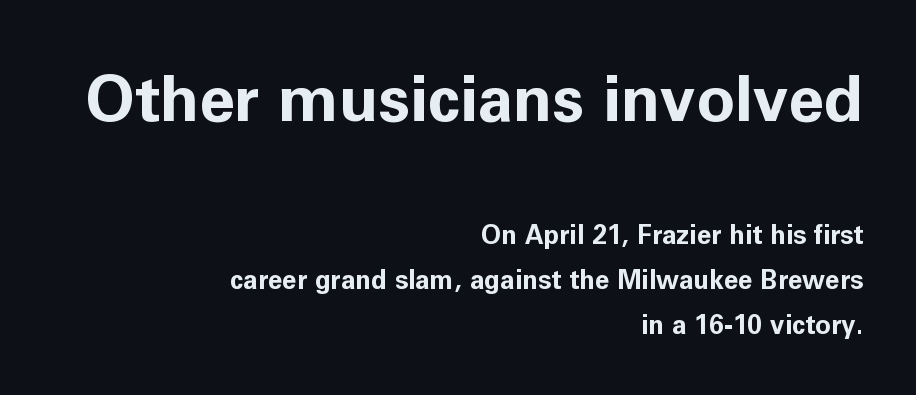
The image shows 64 px bold sans-serif type, upright; set right-aligned, line spacing 1.74x, normal letter spacing, not underlined; the first (top) block is 2.46x larger; low stroke contrast and a medium x-height.
